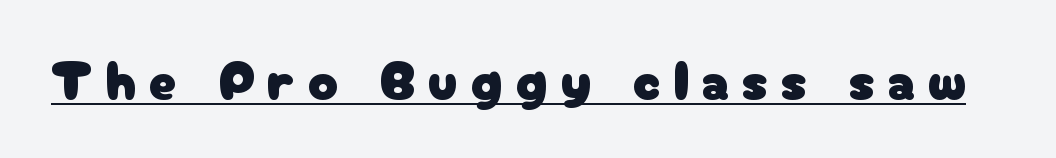
The image shows 55 px sans-serif type, upright; set unusually wide letter spacing (+0.23 em), underlined; low stroke contrast and a medium x-height.
